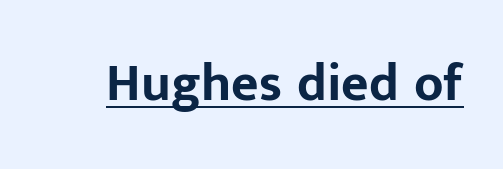
Does the type have serifs? No, each stem ends abruptly. The font is running at its bold setting. It's the straight-up-and-down kind of type. Character widths vary here, with narrow letters taking less room than wide ones. Has an underline been added? It has. This sample uses plain, unmodified letter spacing.
